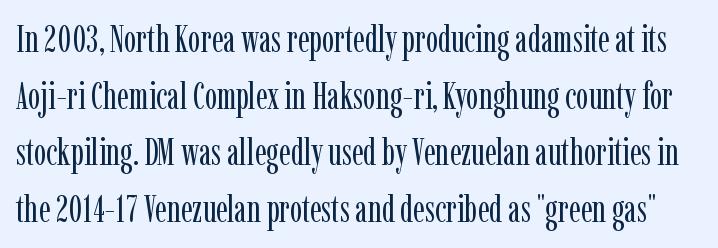
Q: Is the text bold? A: No.
Q: Is the text italic (slanted)? A: No, it is upright.
Q: Is the typeface a serif or a sans-serif typeface? A: Serif.
Q: Is the text underlined? A: No.
Q: Is the spacing between letters normal or unusually wide? A: Normal.
Q: Is the spacing between lines tight, normal or loose? A: Normal.
Q: Width (condensed, normal, or wide)? A: Condensed.
Q: Stroke contrast? A: Low.
Q: x-height? A: Medium.
Q: Monospaced? A: No.
